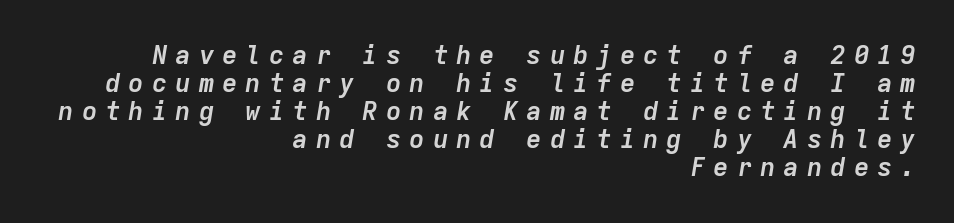
{"italic": "yes", "lean": "right", "slant_degrees": 9, "bold": "yes", "underline": "no", "align": "right", "line_spacing": "tight", "line_spacing_ratio": 1.08, "letter_spacing": "wide", "letter_spacing_em": 0.3, "glyph_px": 26}
